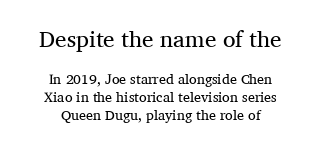
Q: Is the text bold? A: No.
Q: Is the text italic (slanted)? A: No, it is upright.
Q: Is the text underlined? A: No.
Q: How is the paragraph aligned? A: Centered.
Q: Is the spacing between letters normal or unusually wide? A: Normal.
Q: Is the spacing between lines tight, normal or loose? A: Normal.
Q: Which block of text is set in a larger size, the first (top) or the second (bottom)? A: The first (top) one.
